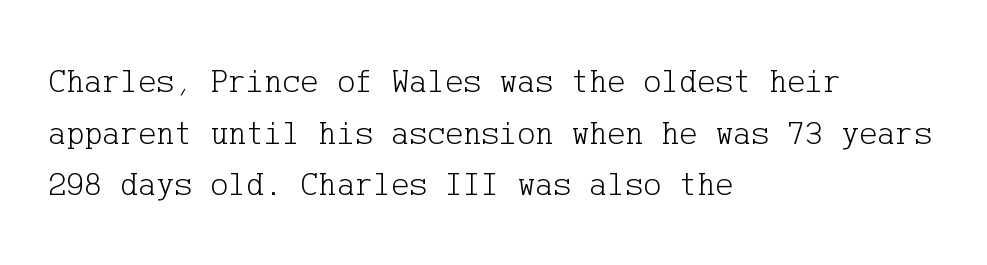
Q: Is the text bold? A: No.
Q: Is the text italic (slanted)? A: No, it is upright.
Q: Is the typeface a serif or a sans-serif typeface? A: Serif.
Q: Is the text underlined? A: No.
Q: How is the paragraph aligned? A: Left-aligned.
Q: Is the spacing between letters normal or unusually wide? A: Normal.
Q: Is the spacing between lines tight, normal or loose? A: Normal.
Q: Width (condensed, normal, or wide)? A: Normal.
Q: Stroke contrast? A: Low.
Q: x-height? A: Medium.
